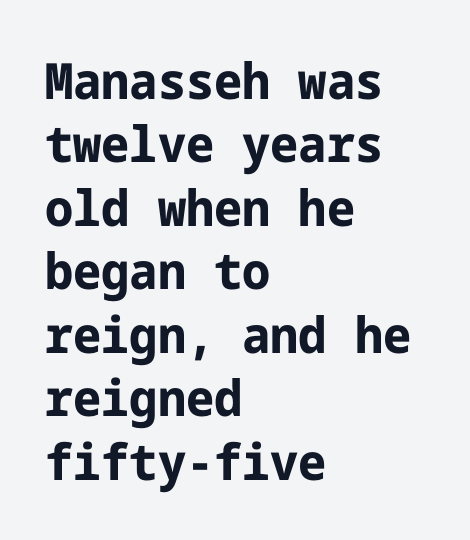
Q: Is the text bold? A: Yes.
Q: Is the text italic (slanted)? A: No, it is upright.
Q: Is the typeface a serif or a sans-serif typeface? A: Sans-serif.
Q: Is the text underlined? A: No.
Q: How is the paragraph aligned? A: Left-aligned.
Q: Is the spacing between letters normal or unusually wide? A: Normal.
Q: Is the spacing between lines tight, normal or loose? A: Normal.
Q: Width (condensed, normal, or wide)? A: Normal.
Q: Stroke contrast? A: Low.
Q: x-height? A: Medium.
